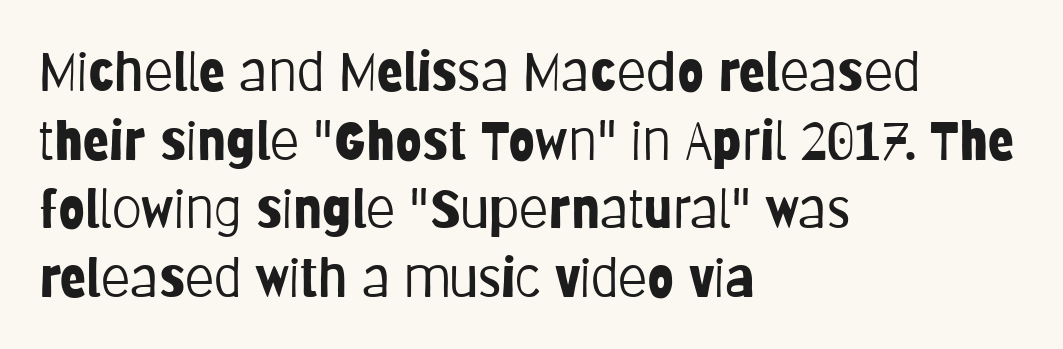
{"serif": "no", "italic": "no", "bold": "no", "weight": "light", "width": "condensed", "stroke_contrast": "low", "x_height": "large", "monospaced": "no", "underline": "no", "align": "left", "line_spacing": "normal", "line_spacing_ratio": 1.27, "letter_spacing": "normal", "letter_spacing_em": 0.0, "glyph_px": 54}
